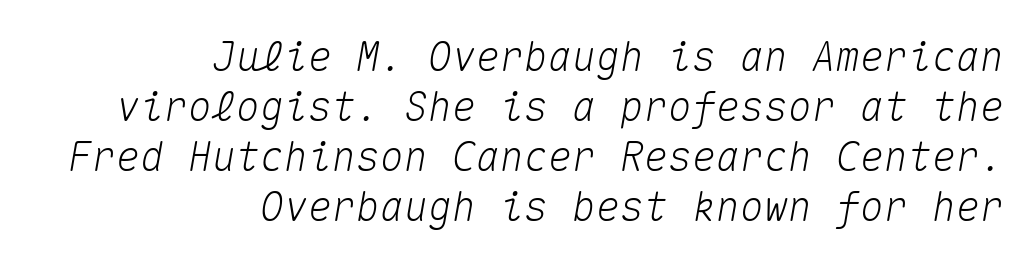
{"italic": "yes", "lean": "right", "slant_degrees": 10, "width": "normal", "stroke_contrast": "medium", "x_height": "medium", "monospaced": "yes", "underline": "no", "align": "right", "line_spacing": "normal", "line_spacing_ratio": 1.25, "letter_spacing": "normal", "letter_spacing_em": 0.0, "glyph_px": 40}
